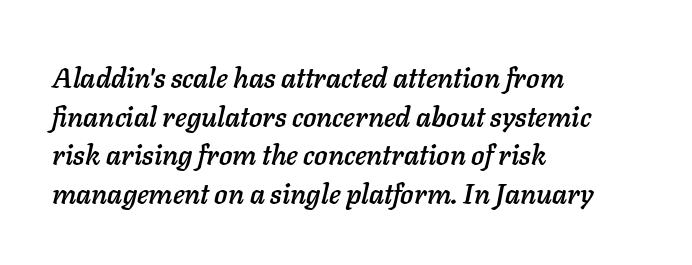
The passage is arranged the way most books set body copy — flush left. The passage shown is typed in a proportional face where columns would drift. A typesetter would call this zero additional tracking. This sample uses an oblique cut, with every glyph tilted off the vertical. Nobody drew a line under any word here.
